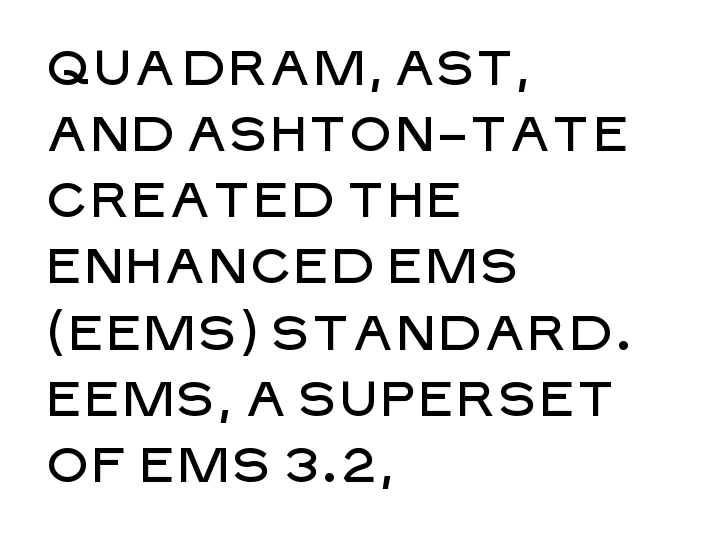
The image shows 49 px sans-serif type, upright; set left-aligned, normal line spacing (1.35x), normal letter spacing, not underlined; low stroke contrast and a large x-height.
